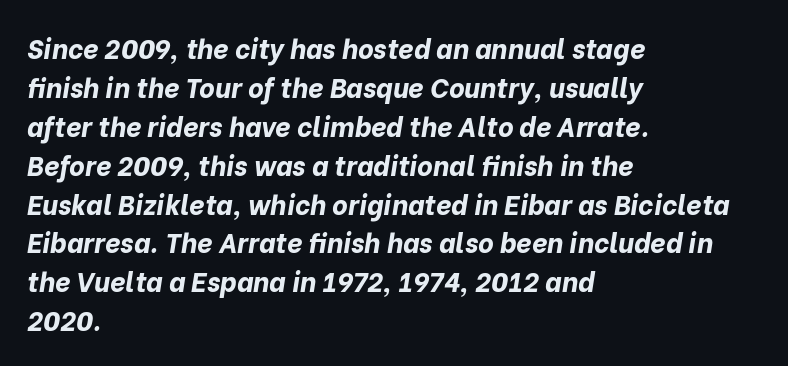
Glance below the letters and you will spot only blank space. The rendering anchors every line to the left-hand side. These words are printed bold, with thick strokes throughout. Words appear dense and cohesive because spacing is normal. The passage shown leans; its letterforms are oblique.
